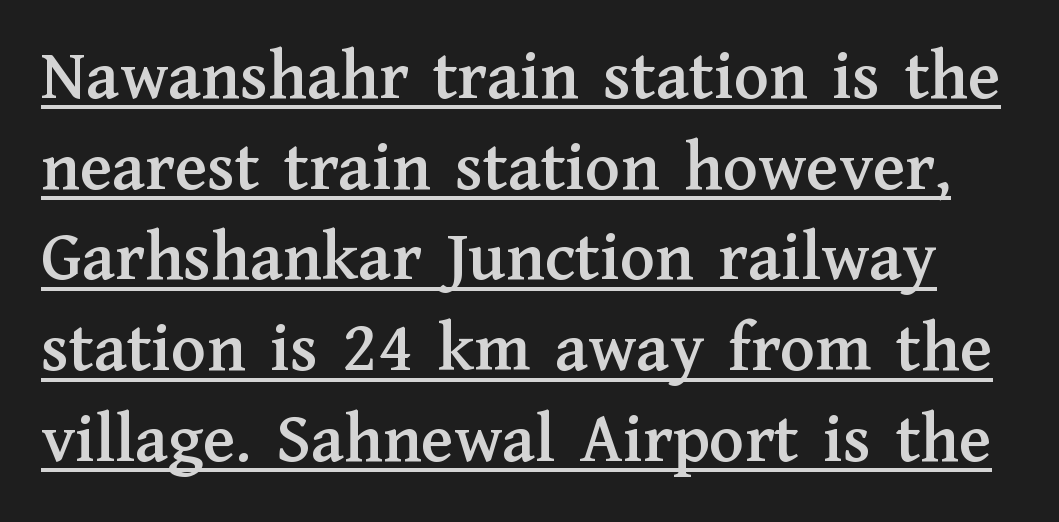
{"serif": "yes", "italic": "no", "width": "normal", "stroke_contrast": "medium", "x_height": "medium", "monospaced": "no", "underline": "yes", "line_spacing": "normal", "line_spacing_ratio": 1.26, "letter_spacing": "normal", "letter_spacing_em": 0.0, "glyph_px": 72}
